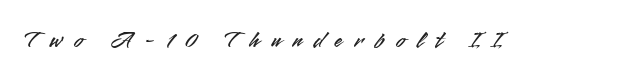
{"underline": "no", "letter_spacing": "wide", "letter_spacing_em": 0.48, "glyph_px": 24}
